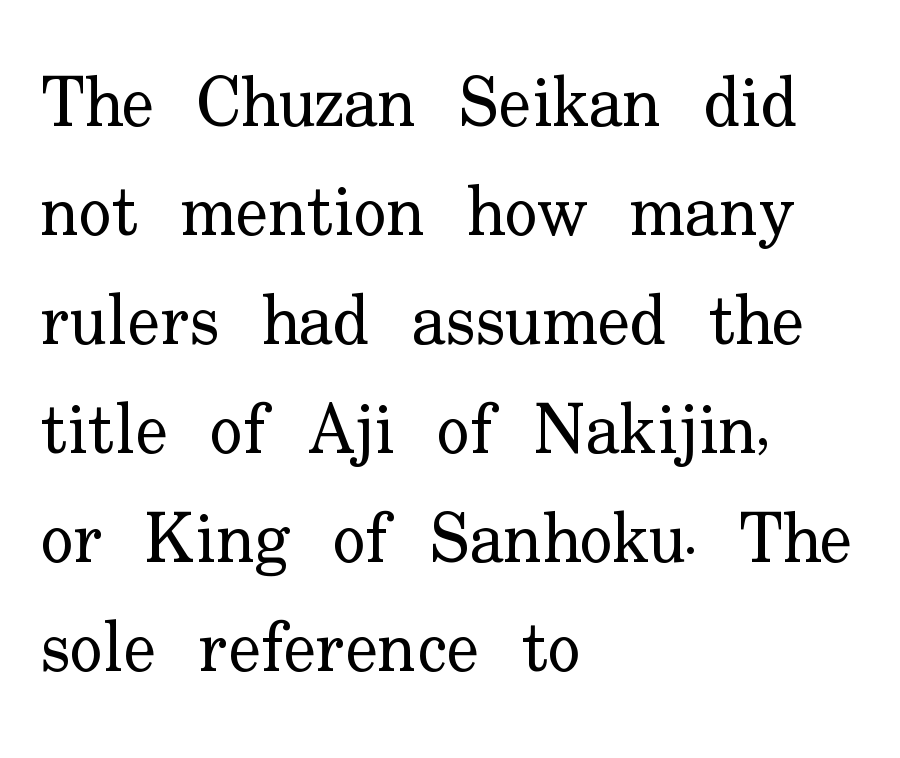
The image shows 69 px regular-weight serif type, upright; set left-aligned, normal line spacing (1.58x), normal letter spacing, not underlined; low stroke contrast and a small x-height.
